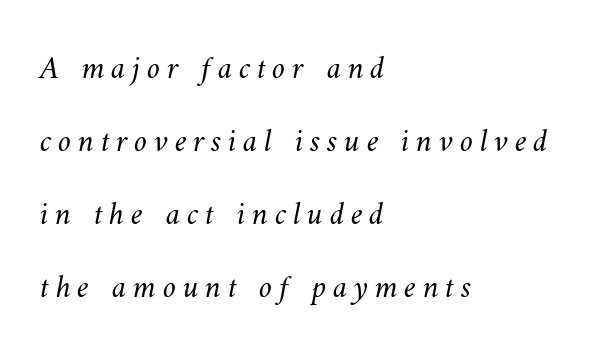
{"bold": "no", "weight": "light", "width": "normal", "stroke_contrast": "medium", "x_height": "small", "monospaced": "no", "underline": "no", "align": "left", "line_spacing": "loose", "line_spacing_ratio": 2.21, "letter_spacing": "wide", "letter_spacing_em": 0.2, "glyph_px": 33}
